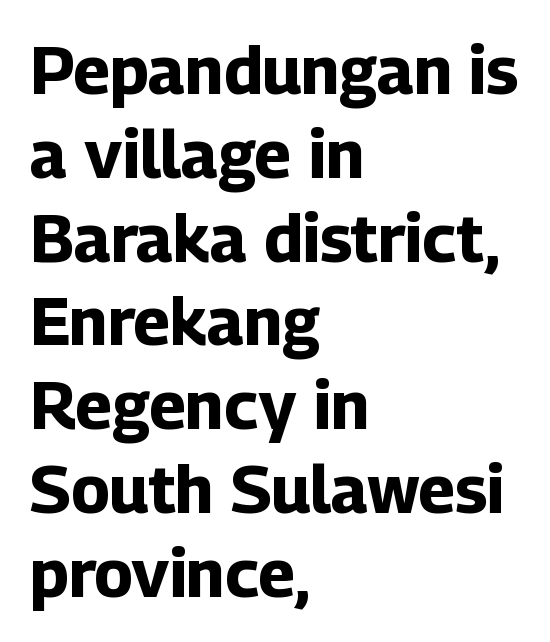
{"serif": "no", "italic": "no", "bold": "yes", "weight": "bold", "width": "normal", "stroke_contrast": "low", "x_height": "medium", "monospaced": "no", "underline": "no", "align": "left", "line_spacing": "normal", "line_spacing_ratio": 1.27, "letter_spacing": "normal", "letter_spacing_em": 0.0, "glyph_px": 66}
